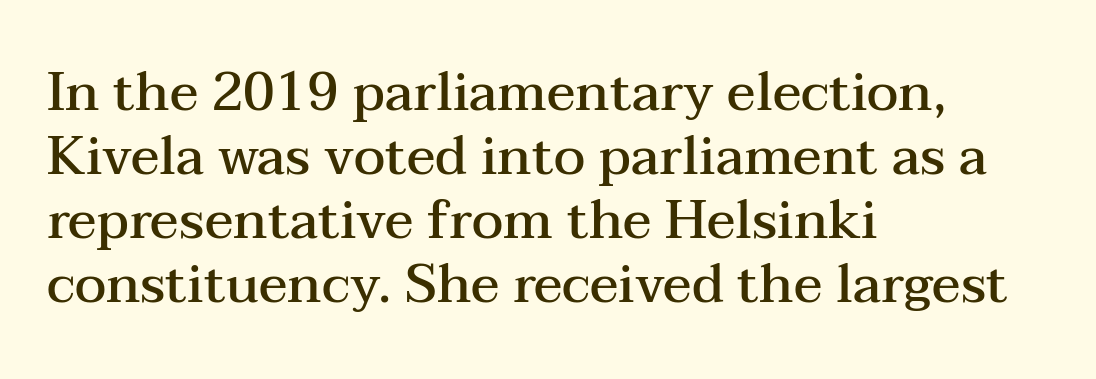
{"serif": "yes", "italic": "no", "bold": "semi", "weight": "semibold", "width": "wide", "stroke_contrast": "medium", "x_height": "medium", "monospaced": "no", "underline": "no", "align": "left", "line_spacing_ratio": 1.21, "letter_spacing": "normal", "letter_spacing_em": 0.0, "glyph_px": 53}
